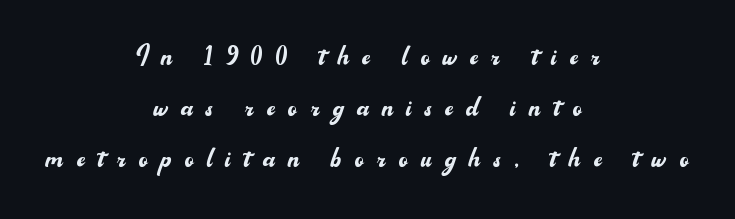
Q: Is the text bold? A: No.
Q: Is the text italic (slanted)? A: Yes.
Q: Is the typeface a serif or a sans-serif typeface? A: Sans-serif.
Q: Is the text underlined? A: No.
Q: How is the paragraph aligned? A: Centered.
Q: Is the spacing between letters normal or unusually wide? A: Unusually wide.
Q: Is the spacing between lines tight, normal or loose? A: Normal.
Q: Width (condensed, normal, or wide)? A: Normal.
Q: Stroke contrast? A: Medium.
Q: x-height? A: Small.
Q: Monospaced? A: No.
